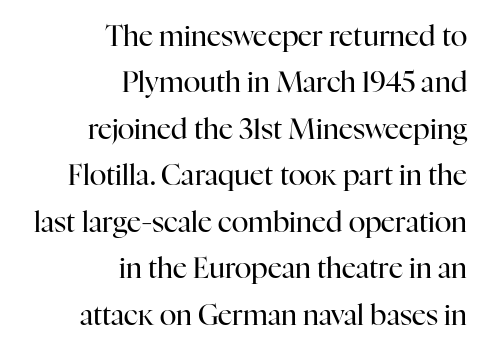
The image shows 28 px regular-weight serif type, upright; set right-aligned, normal line spacing (1.66x), normal letter spacing, not underlined; high stroke contrast and a medium x-height.
